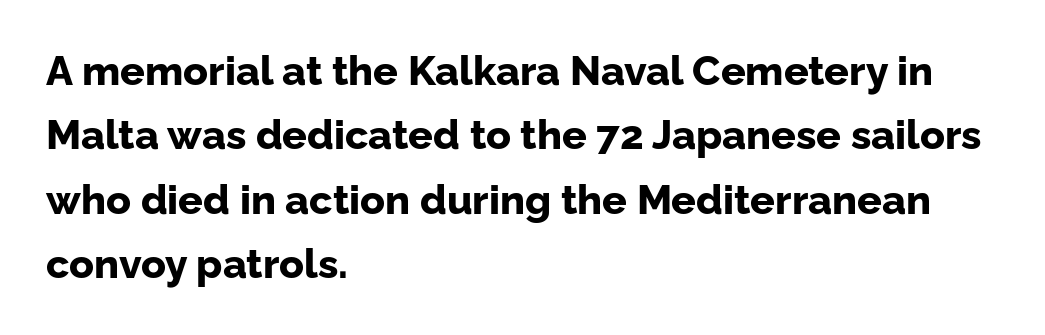
A typesetter would call this leading conventional body-copy spacing. This rendering leaves character spacing at its baseline value. Descenders hang freely into open space. The lines in this sample share a left origin and differ only in where they stop. These lines are composed in type without serifs.
